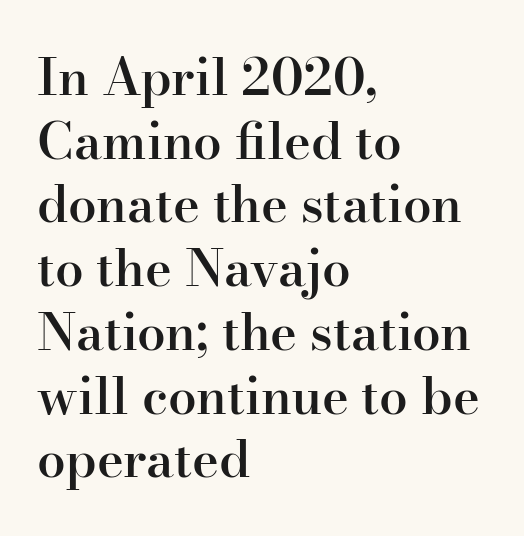
The image shows 51 px semibold serif type, upright; set left-aligned, normal line spacing (1.25x), normal letter spacing, not underlined; high stroke contrast and a small x-height.
